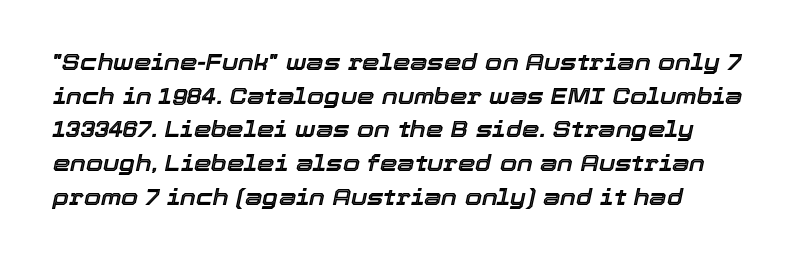
The image shows 22 px text type, italic (leaning right); set normal line spacing (1.53x), normal letter spacing, not underlined.
